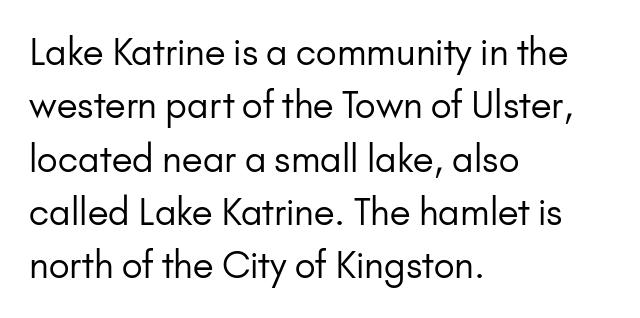
{"serif": "no", "italic": "no", "bold": "no", "weight": "regular", "width": "normal", "stroke_contrast": "low", "x_height": "small", "monospaced": "no", "underline": "no", "align": "left", "line_spacing": "normal", "line_spacing_ratio": 1.48, "letter_spacing": "normal", "letter_spacing_em": 0.0, "glyph_px": 36}
